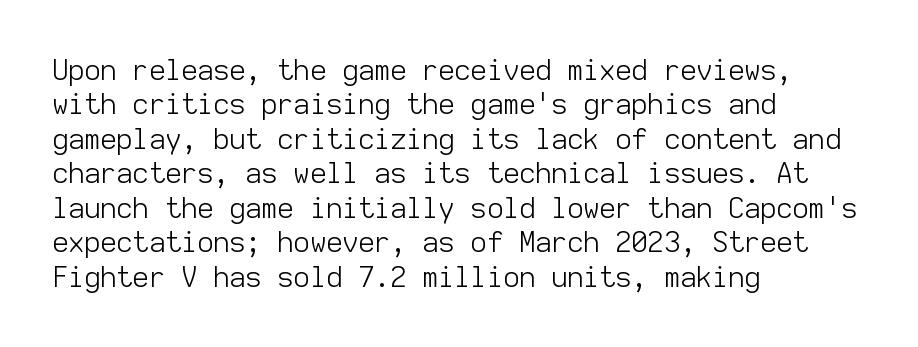
Q: Is the text bold? A: No.
Q: Is the text italic (slanted)? A: No, it is upright.
Q: Is the typeface a serif or a sans-serif typeface? A: Sans-serif.
Q: Is the text underlined? A: No.
Q: How is the paragraph aligned? A: Left-aligned.
Q: Is the spacing between letters normal or unusually wide? A: Normal.
Q: Width (condensed, normal, or wide)? A: Normal.
Q: Stroke contrast? A: Low.
Q: x-height? A: Medium.
Q: Monospaced? A: Yes.
